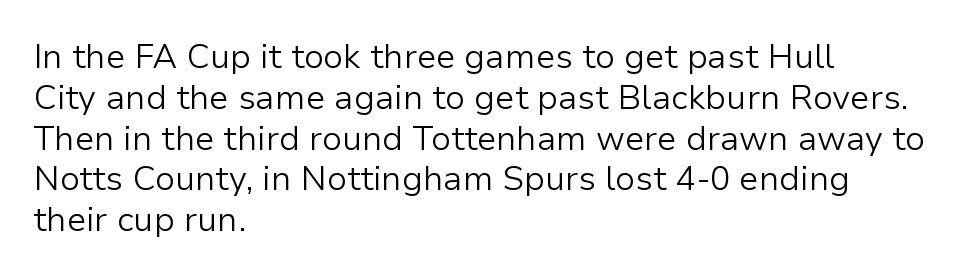
Italic? Not at all — the glyphs are vertical. Caption: face not bold, strokes unweighted. This sample is left-justified, so line endings fall wherever the words run out. Note the varied advance widths — an 'i' is clearly narrower than an 'm'. This rendering employs a face without finishing strokes, i.e., a sans-serif.
